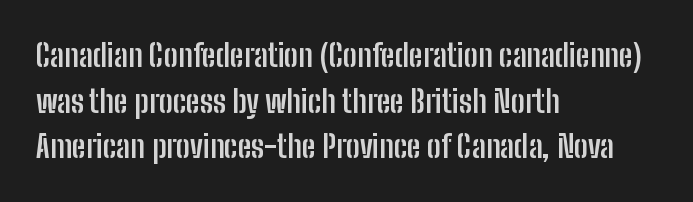
The image shows 31 px semibold, condensed sans-serif type, upright; set left-aligned, normal line spacing (1.47x), normal letter spacing, not underlined; low stroke contrast and a medium x-height.
